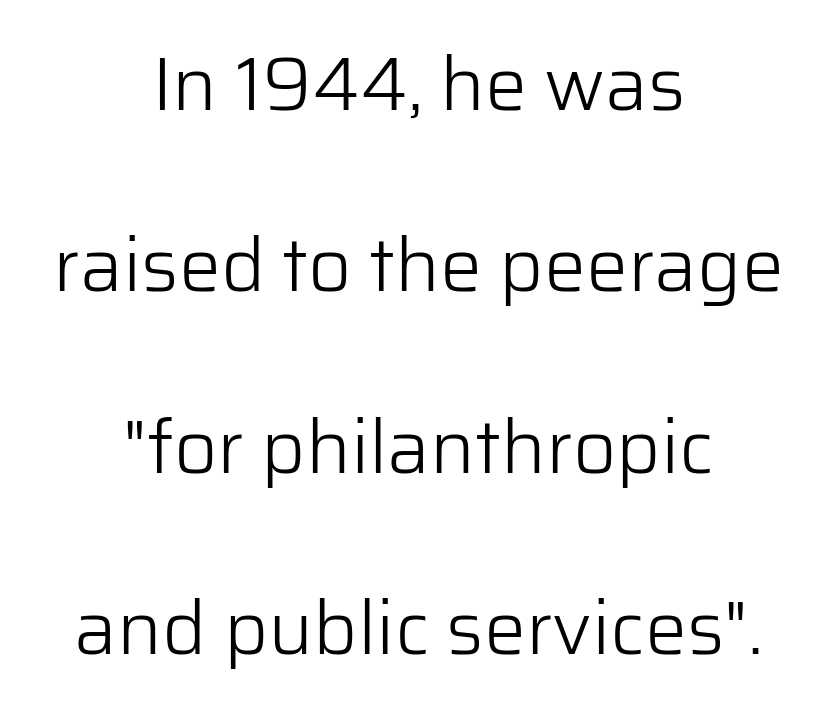
Stroke terminals: plain, sans-serif. The tracking reads as untouched default to a designer's eye. The rendering uses natural spacing where letterforms have individual widths. Layout note: lines centered. The specimen omits any rule beneath the text block's lines. The typesetting does not lean heavy: it is not bold.
